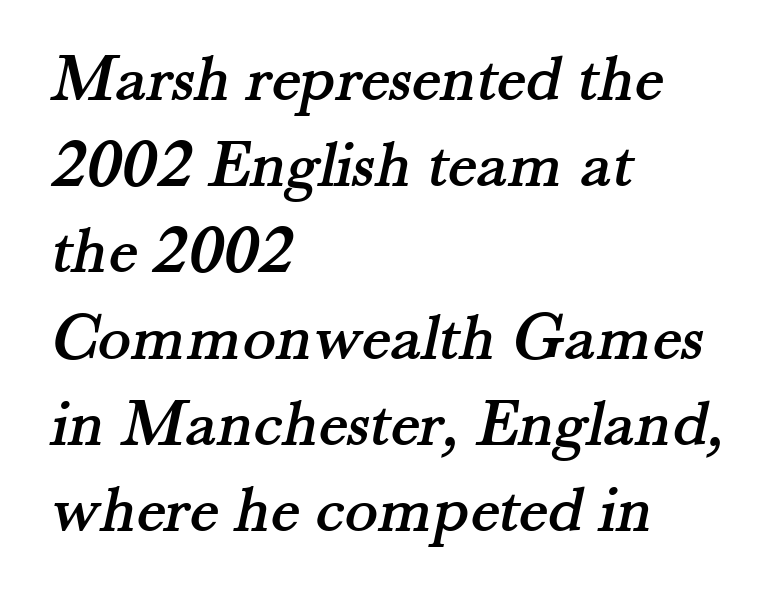
Evenly set lines give the paragraph a standard silhouette. Default kerning and tracking; the words read as compact shapes. A serif font was chosen for this passage. Looks like regular typesetting: each glyph gets only the width it needs. Descenders hang freely into open space.
